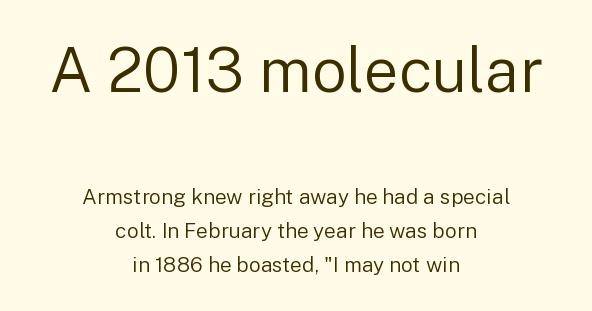
The image shows 62 px regular-weight sans-serif type, upright; set centered, normal line spacing (1.63x), normal letter spacing, not underlined; the first (top) block is 2.95x larger; low stroke contrast and a medium x-height.
